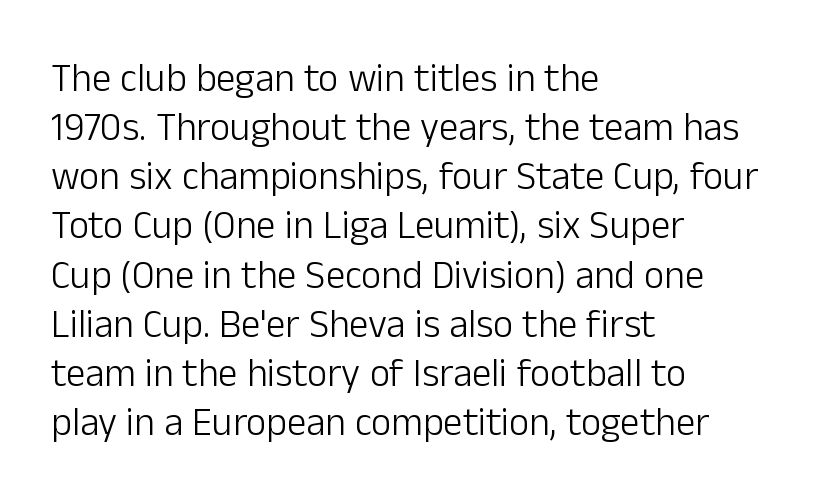
Regarding serifs, this sample does without them. Does extra space separate the letters? No, they use regular spacing. Is this a fixed-width face? No — the glyphs have proportional, varying widths. These lines sit exactly where default settings would place them.
